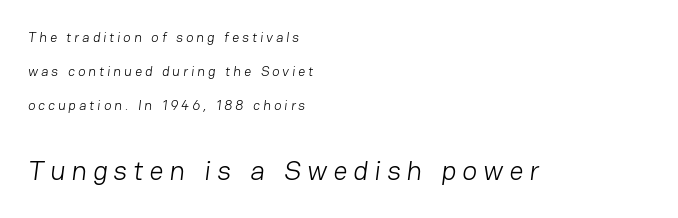
Q: Is the text bold? A: No.
Q: Is the typeface a serif or a sans-serif typeface? A: Sans-serif.
Q: Is the text underlined? A: No.
Q: How is the paragraph aligned? A: Left-aligned.
Q: Is the spacing between letters normal or unusually wide? A: Unusually wide.
Q: Is the spacing between lines tight, normal or loose? A: Loose.
Q: Which block of text is set in a larger size, the first (top) or the second (bottom)? A: The second (bottom) one.
Q: Width (condensed, normal, or wide)? A: Normal.
Q: Stroke contrast? A: Low.
Q: x-height? A: Medium.
Q: Monospaced? A: No.
